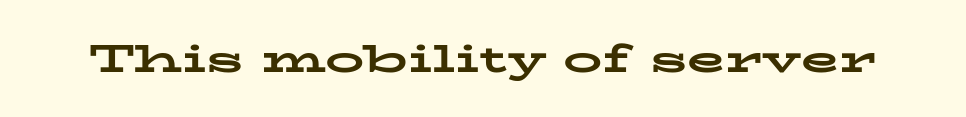
The letters sit at their default tracking, neither squeezed nor spread. Compared with an ordinary text face, these strokes are far heavier — a full bold. Classification — serif. It's the straight-up-and-down kind of type. Each letter keeps its own natural width here, so spacing adapts to shape.
